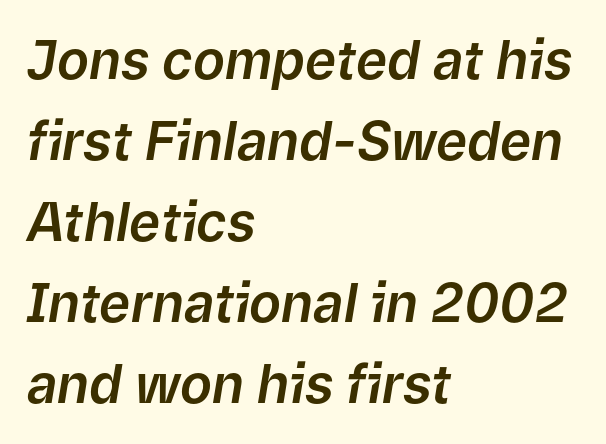
Emphasis-style slanted type is in use. Check under the words: just untouched page. Left-aligned paragraph, ragged on the right. The rows are spaced the way most documents space them. Is this a fixed-width face? No — the glyphs have proportional, varying widths. What stands out about the letter spacing? Nothing — it is the standard amount.
